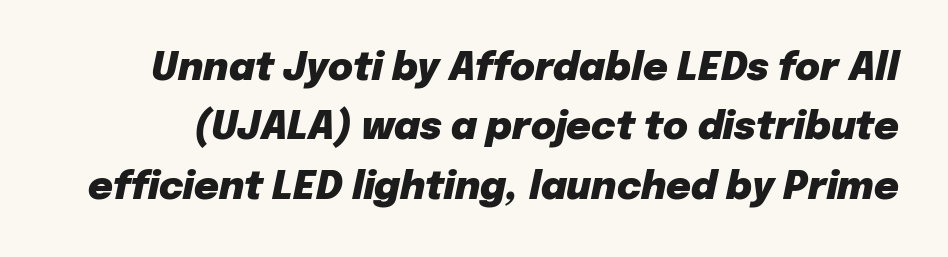
The image shows 38 px heavy type, italic (leaning right); set normal line spacing (1.56x), normal letter spacing, not underlined; low stroke contrast and a medium x-height.
